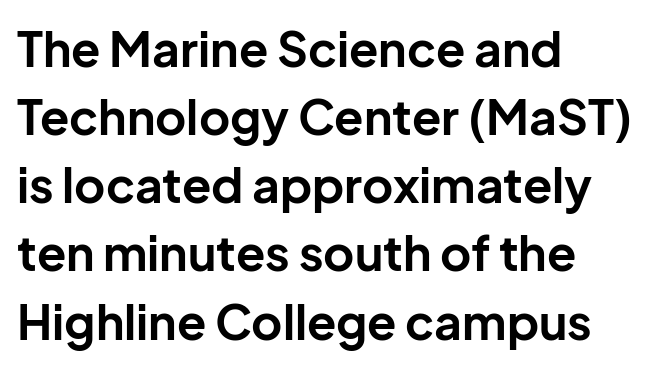
The image shows 48 px bold sans-serif type, upright; set left-aligned, normal line spacing (1.42x), normal letter spacing, not underlined; low stroke contrast and a medium x-height.
